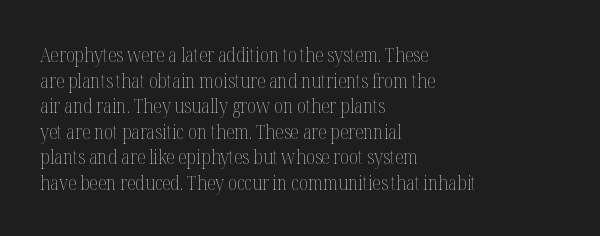
Q: Is the text bold? A: No.
Q: Is the text italic (slanted)? A: No, it is upright.
Q: Is the text underlined? A: No.
Q: How is the paragraph aligned? A: Left-aligned.
Q: Is the spacing between letters normal or unusually wide? A: Normal.
Q: Is the spacing between lines tight, normal or loose? A: Normal.
